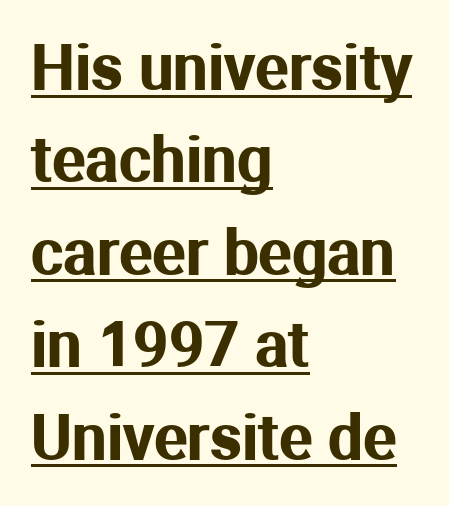
{"serif": "no", "italic": "no", "width": "normal", "stroke_contrast": "medium", "x_height": "medium", "monospaced": "no", "underline": "yes", "align": "left", "line_spacing": "normal", "line_spacing_ratio": 1.49, "letter_spacing": "normal", "letter_spacing_em": 0.0, "glyph_px": 62}
